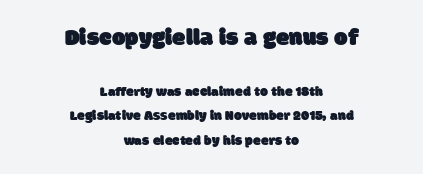
{"underline": "no", "align": "center", "line_spacing_ratio": 1.74, "letter_spacing": "normal", "letter_spacing_em": 0.0, "larger_block": "first", "size_ratio": 1.71, "glyph_px": 24}
